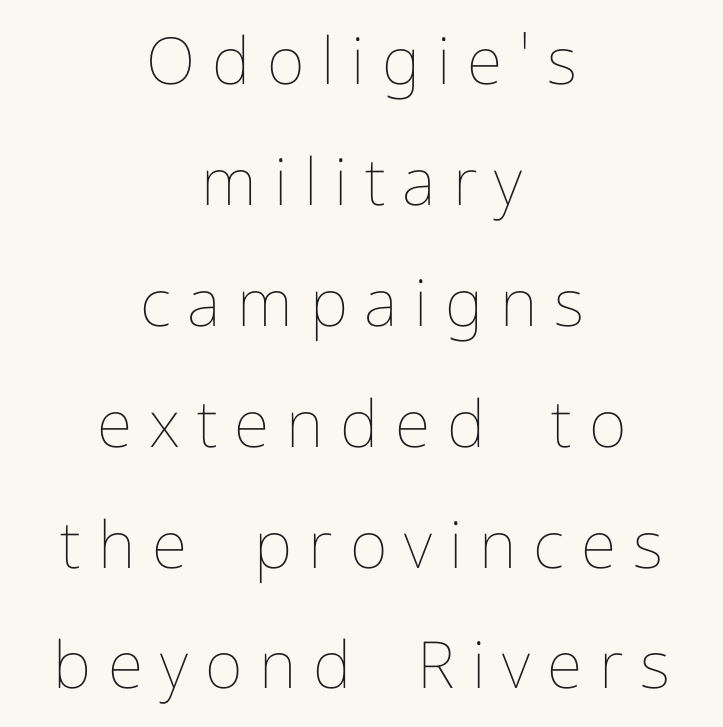
{"italic": "no", "bold": "no", "weight": "thin", "width": "normal", "stroke_contrast": "low", "x_height": "medium", "monospaced": "no", "underline": "no", "align": "center", "line_spacing_ratio": 1.86, "letter_spacing": "wide", "letter_spacing_em": 0.26, "glyph_px": 65}
